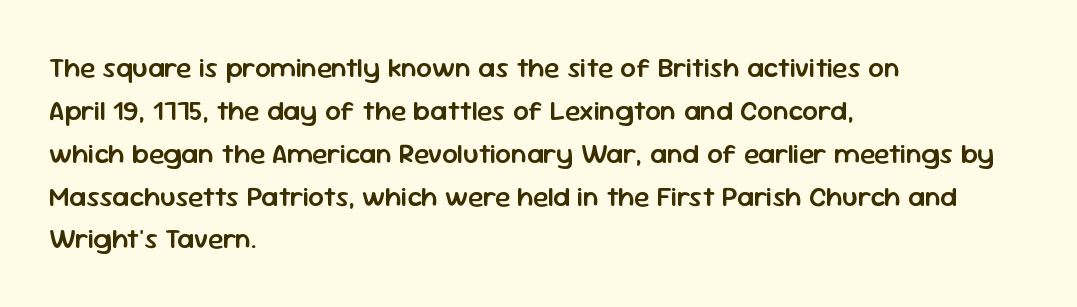
Q: Is the text bold? A: Semi-bold.
Q: Is the text italic (slanted)? A: No, it is upright.
Q: Is the typeface a serif or a sans-serif typeface? A: Sans-serif.
Q: Is the text underlined? A: No.
Q: How is the paragraph aligned? A: Left-aligned.
Q: Is the spacing between letters normal or unusually wide? A: Normal.
Q: Is the spacing between lines tight, normal or loose? A: Normal.
Q: Width (condensed, normal, or wide)? A: Normal.
Q: Stroke contrast? A: Low.
Q: x-height? A: Medium.
Q: Monospaced? A: No.
